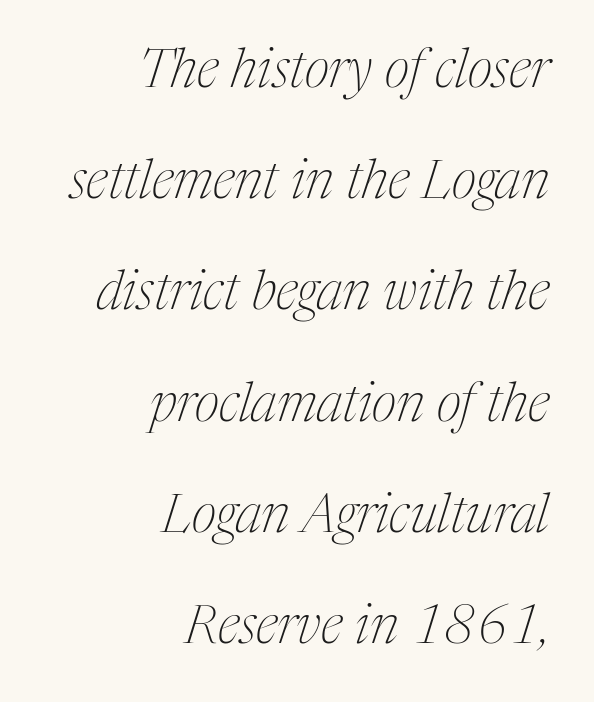
The block of text is sparse from top to bottom, with ample space between rows. The characters are drawn with everyday or finer stroke widths. Italic? Definitely — the glyphs are oblique. Small tapered or slab feet sit at the stroke ends, so this counts as serif. Is this a fixed-width face? No — the glyphs have proportional, varying widths.
